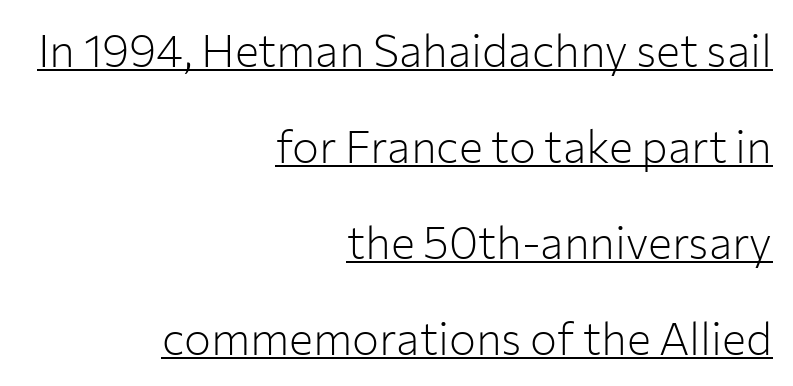
The image shows 45 px light sans-serif type, upright; set right-aligned, loose line spacing (2.13x), normal letter spacing, underlined; low stroke contrast and a medium x-height.
